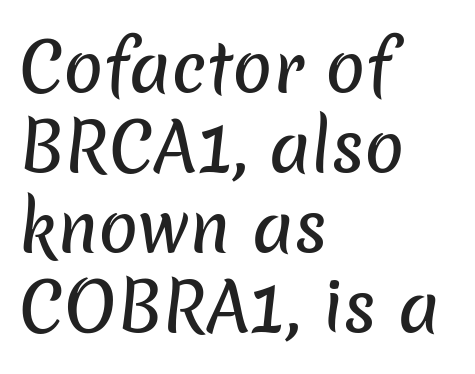
The image shows 66 px sans-serif type; set left-aligned, line spacing 1.21x, normal letter spacing, not underlined; low stroke contrast and a medium x-height.
